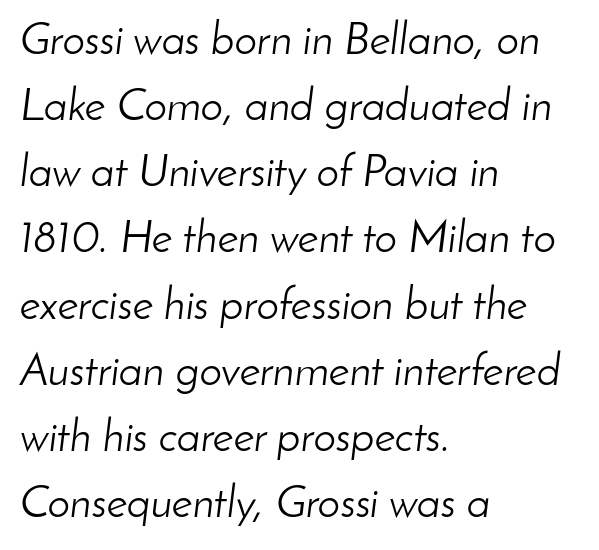
How are the letters spaced? Ordinarily, with no added tracking. Every row of glyphs begins at an identical x-position on the left. Quick note: interline space is typical. Proportional: the letters do not fall into vertical columns. The glyphs are unaccompanied by any horizontal stroke below them.
